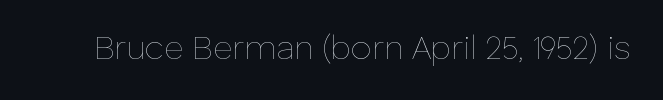
The image shows 33 px thin type, upright; set normal letter spacing, not underlined; low stroke contrast and a medium x-height.
